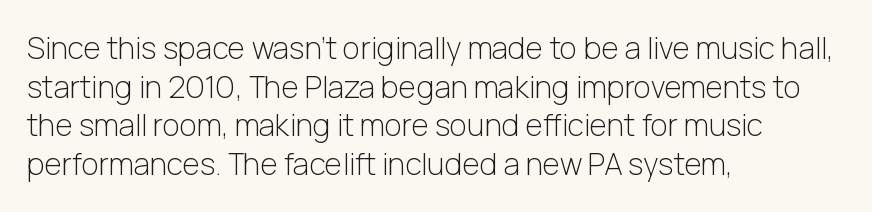
Q: Is the text bold? A: No.
Q: Is the text italic (slanted)? A: No, it is upright.
Q: Is the typeface a serif or a sans-serif typeface? A: Sans-serif.
Q: Is the text underlined? A: No.
Q: How is the paragraph aligned? A: Left-aligned.
Q: Is the spacing between letters normal or unusually wide? A: Normal.
Q: Is the spacing between lines tight, normal or loose? A: Normal.
Q: Width (condensed, normal, or wide)? A: Normal.
Q: Stroke contrast? A: Low.
Q: x-height? A: Medium.
Q: Monospaced? A: No.
